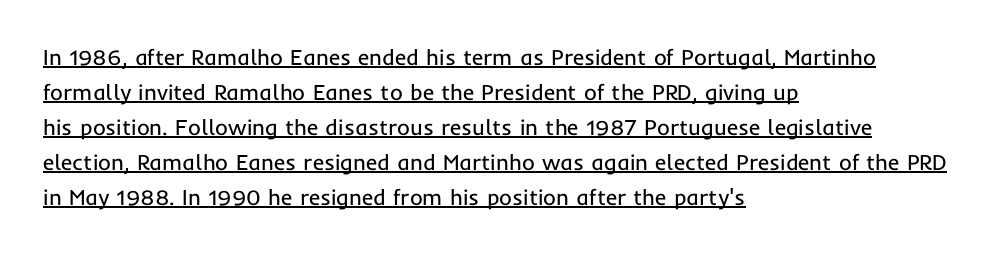
{"italic": "no", "bold": "no", "underline": "yes", "align": "left", "line_spacing": "normal", "line_spacing_ratio": 1.59, "letter_spacing": "normal", "letter_spacing_em": 0.0, "glyph_px": 22}
